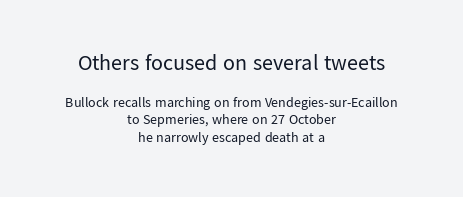
{"italic": "no", "bold": "no", "underline": "no", "align": "center", "line_spacing_ratio": 1.24, "letter_spacing": "normal", "letter_spacing_em": 0.0, "larger_block": "first", "size_ratio": 1.57, "glyph_px": 22}
